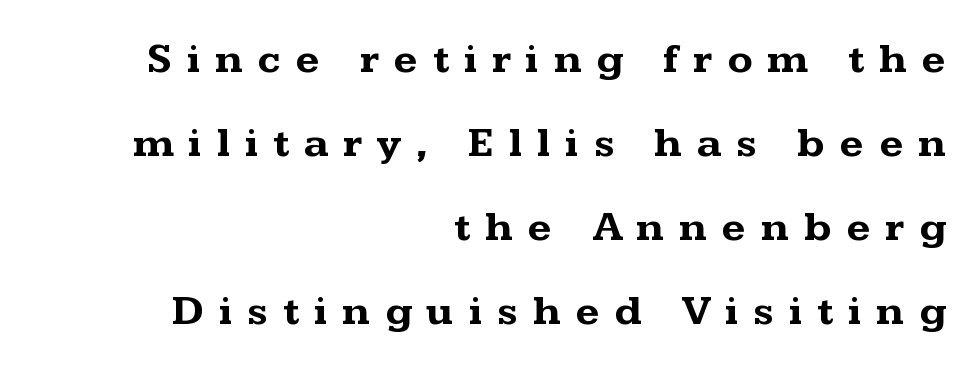
The image shows 42 px bold, wide serif type, upright; set right-aligned, loose line spacing (2.0x), unusually wide letter spacing (+0.35 em), not underlined; medium stroke contrast and a medium x-height.
